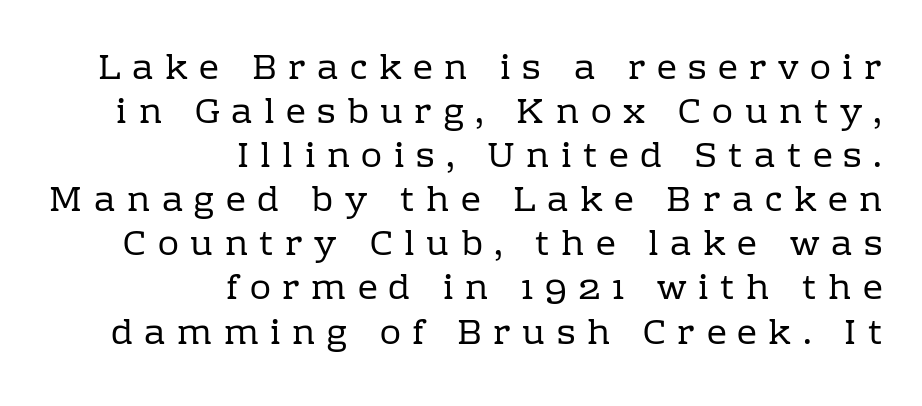
Q: Is the text bold? A: No.
Q: Is the text italic (slanted)? A: No, it is upright.
Q: Is the typeface a serif or a sans-serif typeface? A: Serif.
Q: Is the text underlined? A: No.
Q: How is the paragraph aligned? A: Right-aligned.
Q: Is the spacing between letters normal or unusually wide? A: Unusually wide.
Q: Is the spacing between lines tight, normal or loose? A: Normal.
Q: Width (condensed, normal, or wide)? A: Normal.
Q: Stroke contrast? A: Low.
Q: x-height? A: Medium.
Q: Monospaced? A: No.
